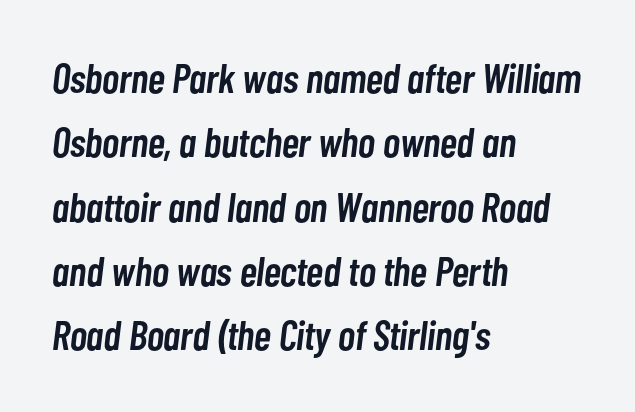
Q: Is the text bold? A: Semi-bold.
Q: Is the text italic (slanted)? A: Yes, it leans right by about 7 degrees.
Q: Is the text underlined? A: No.
Q: How is the paragraph aligned? A: Left-aligned.
Q: Is the spacing between letters normal or unusually wide? A: Normal.
Q: Is the spacing between lines tight, normal or loose? A: Normal.
Q: Width (condensed, normal, or wide)? A: Condensed.
Q: Stroke contrast? A: Low.
Q: x-height? A: Medium.
Q: Monospaced? A: No.
